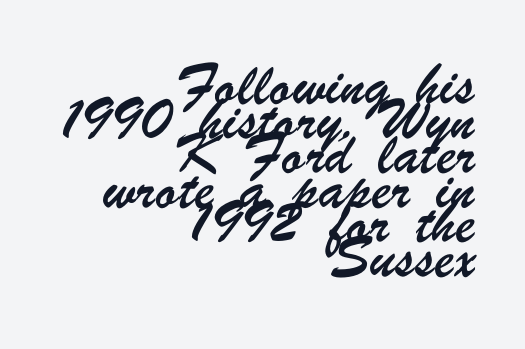
{"underline": "no", "align": "right", "line_spacing": "normal", "line_spacing_ratio": 1.33, "letter_spacing": "normal", "letter_spacing_em": 0.0, "glyph_px": 26}
